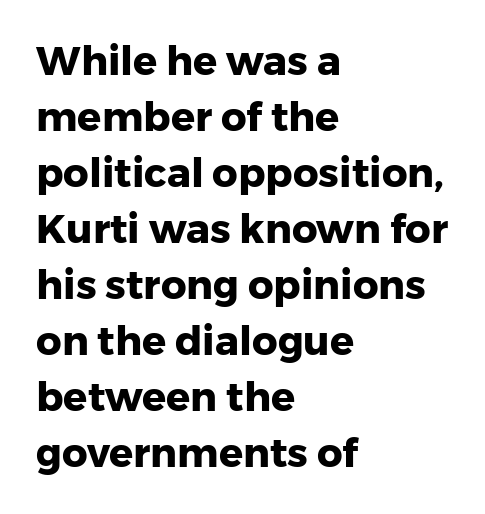
Q: Is the text bold? A: Yes.
Q: Is the text italic (slanted)? A: No, it is upright.
Q: Is the typeface a serif or a sans-serif typeface? A: Sans-serif.
Q: Is the text underlined? A: No.
Q: How is the paragraph aligned? A: Left-aligned.
Q: Is the spacing between letters normal or unusually wide? A: Normal.
Q: Is the spacing between lines tight, normal or loose? A: Normal.
Q: Width (condensed, normal, or wide)? A: Normal.
Q: Stroke contrast? A: Low.
Q: x-height? A: Medium.
Q: Monospaced? A: No.
